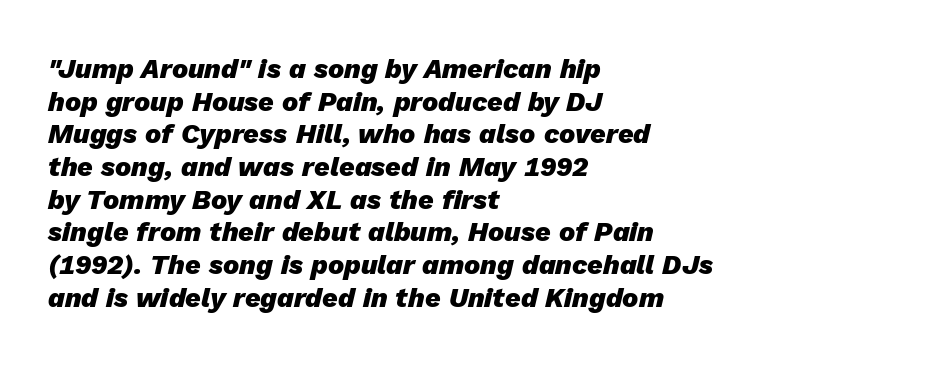
{"italic": "yes", "lean": "right", "slant_degrees": 13, "bold": "yes", "underline": "no", "align": "left", "line_spacing_ratio": 1.21, "letter_spacing": "normal", "letter_spacing_em": 0.0, "glyph_px": 27}
